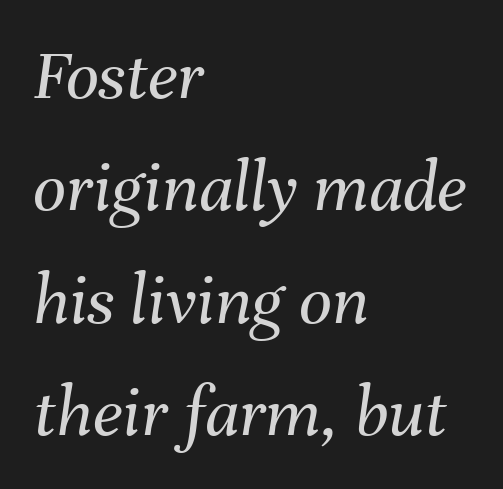
The image shows 73 px regular-weight type, italic (leaning right); set left-aligned, normal line spacing (1.54x), normal letter spacing, not underlined; medium stroke contrast and a medium x-height.
